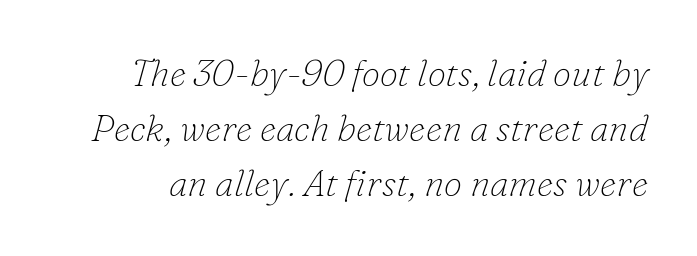
Q: Is the text bold? A: No.
Q: Is the text italic (slanted)? A: Yes, it leans right by about 16 degrees.
Q: Is the typeface a serif or a sans-serif typeface? A: Serif.
Q: Is the text underlined? A: No.
Q: Is the spacing between letters normal or unusually wide? A: Normal.
Q: Is the spacing between lines tight, normal or loose? A: Normal.
Q: Width (condensed, normal, or wide)? A: Normal.
Q: Stroke contrast? A: Low.
Q: x-height? A: Small.
Q: Monospaced? A: No.
